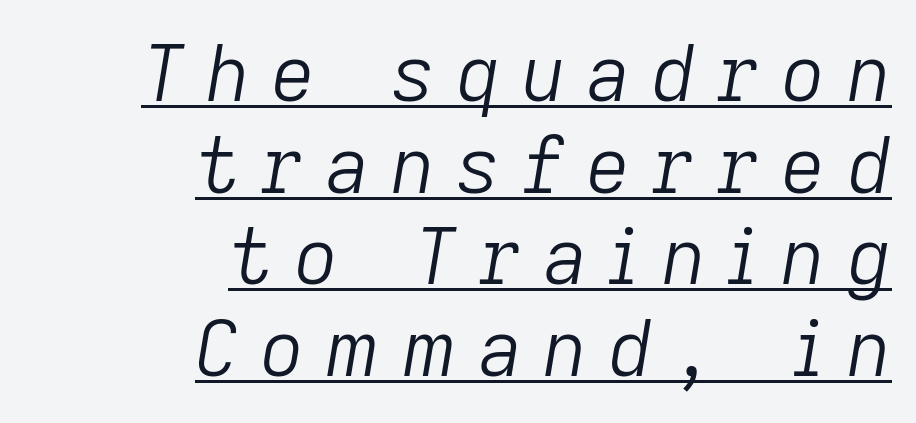
The image shows 77 px light type, italic (leaning right); set right-aligned, line spacing 1.19x, unusually wide letter spacing (+0.27 em), underlined; low stroke contrast and a medium x-height.
